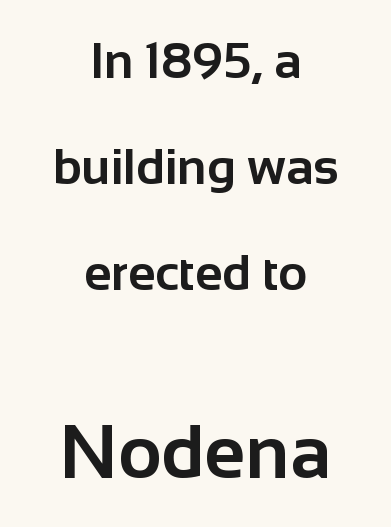
{"serif": "no", "italic": "no", "bold": "yes", "weight": "bold", "width": "normal", "stroke_contrast": "low", "x_height": "medium", "monospaced": "no", "underline": "no", "align": "center", "line_spacing": "loose", "line_spacing_ratio": 2.12, "letter_spacing": "normal", "letter_spacing_em": 0.0, "larger_block": "second", "size_ratio": 1.5, "glyph_px": 75}
